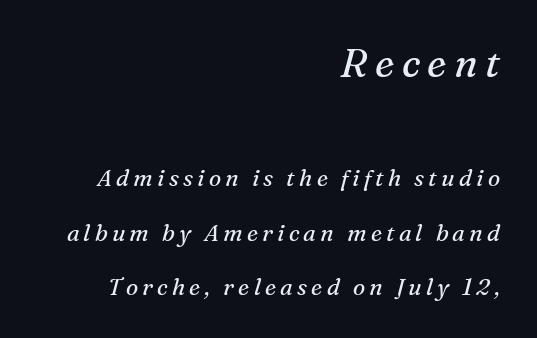
The image shows 40 px regular-weight serif type, italic (leaning right); set right-aligned, loose line spacing (2.36x), not underlined; the first (top) block is 1.74x larger; medium stroke contrast and a medium x-height.
